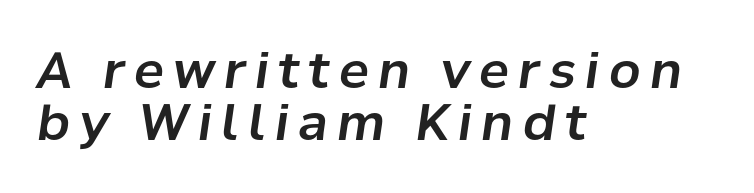
The image shows 50 px text type, italic (leaning right); set left-aligned, tight line spacing (1.05x), not underlined; low stroke contrast and a medium x-height.
